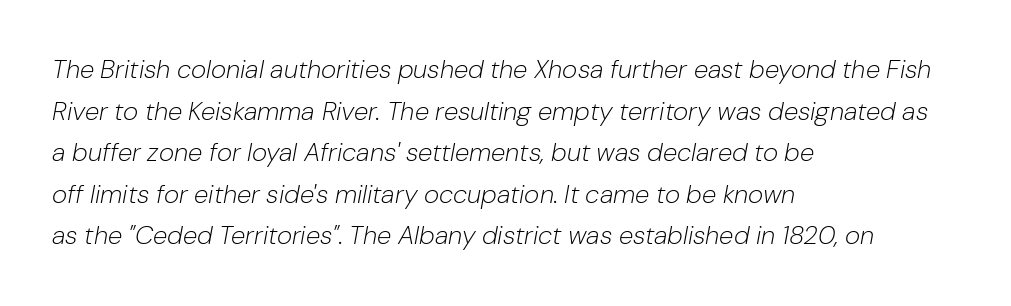
Slant detected: the letters are inclined. Letter spacing: default. The block of text has a typical density, with ordinary space between rows. No letter is thick-stroked: the sample isn't bold.
